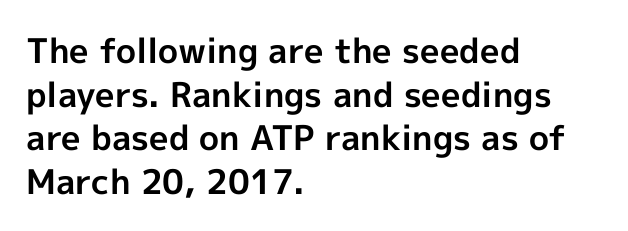
Spacing between characters is what you'd get straight out of the box. Every letter is thick-stroked: bold, no question. You can tell from the bare stems that sans-serif type was used. The lettering stays uniformly vertical, giving the passage a roman look. In CSS terms this would be text-align: left.
